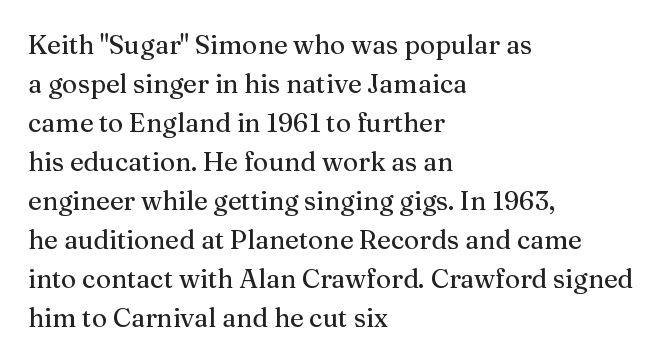
The compositor pushed each line to the left boundary. Every stem runs plumb, perpendicular to the baseline. This sample keeps an unexceptional amount of space between lines. Here the glyphs are tracked normally, forming tight word shapes. Descender tails drop into unmarked territory.
